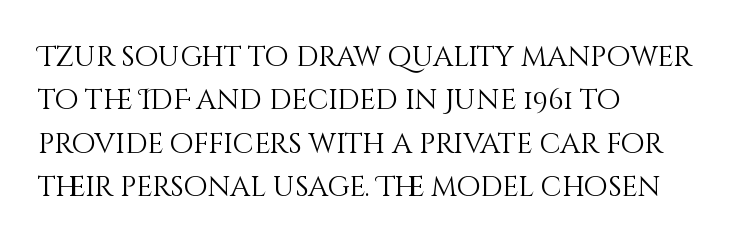
Students, note that the glyphs here touch the page at normal intervals. Check the space under the baseline: it is left empty. Weight class: somewhere from thin through regular. The designer left line spacing at the default. Style check: upright.
